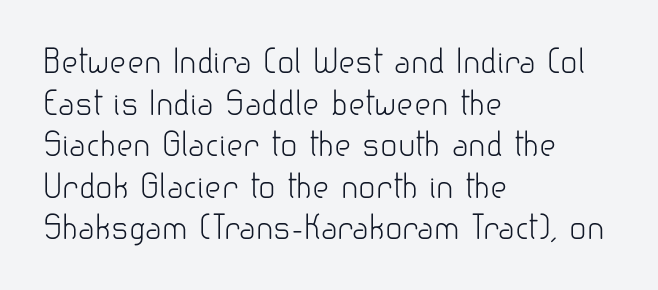
Q: Is the text bold? A: No.
Q: Is the text italic (slanted)? A: No, it is upright.
Q: Is the typeface a serif or a sans-serif typeface? A: Sans-serif.
Q: Is the text underlined? A: No.
Q: How is the paragraph aligned? A: Left-aligned.
Q: Is the spacing between letters normal or unusually wide? A: Normal.
Q: Is the spacing between lines tight, normal or loose? A: Normal.
Q: Width (condensed, normal, or wide)? A: Normal.
Q: Stroke contrast? A: Low.
Q: x-height? A: Small.
Q: Monospaced? A: No.
